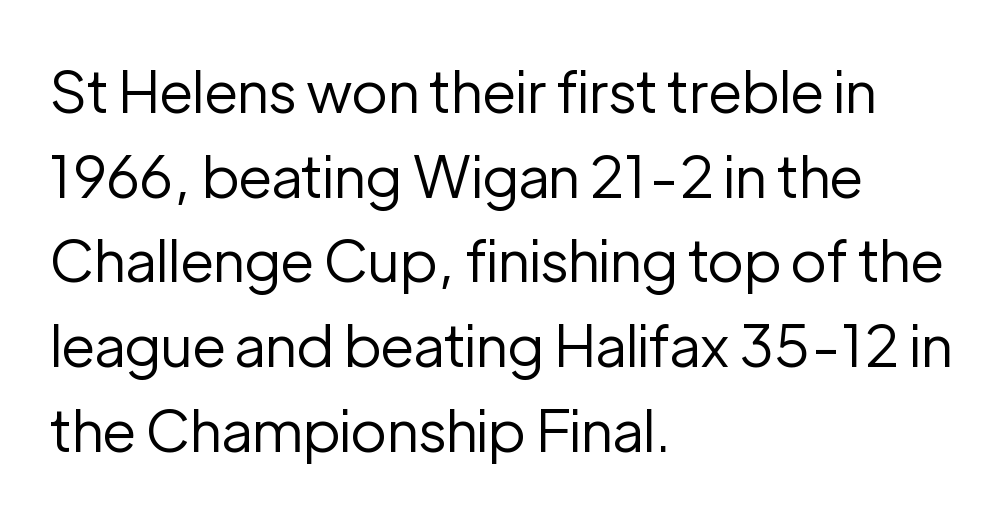
The image shows 58 px regular-weight sans-serif type, upright; set left-aligned, normal line spacing (1.46x), normal letter spacing, not underlined; low stroke contrast and a medium x-height.
